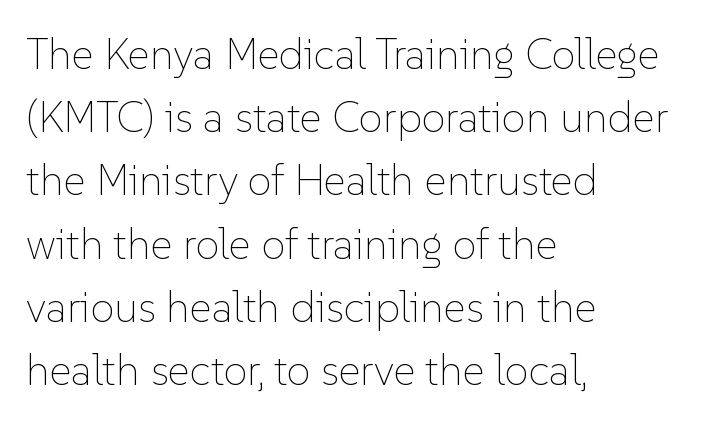
The image shows 43 px thin type, upright; set left-aligned, normal line spacing (1.47x), normal letter spacing, not underlined; low stroke contrast and a medium x-height.
